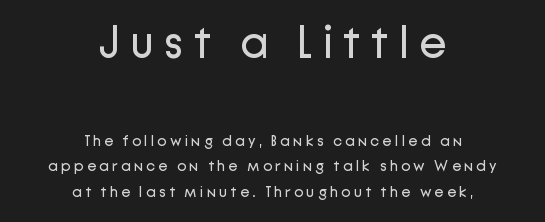
{"serif": "no", "italic": "no", "bold": "no", "weight": "regular", "width": "normal", "stroke_contrast": "low", "x_height": "medium", "monospaced": "no", "underline": "no", "align": "center", "line_spacing": "normal", "line_spacing_ratio": 1.69, "letter_spacing": "wide", "letter_spacing_em": 0.22, "larger_block": "first", "size_ratio": 3.0, "glyph_px": 45}
